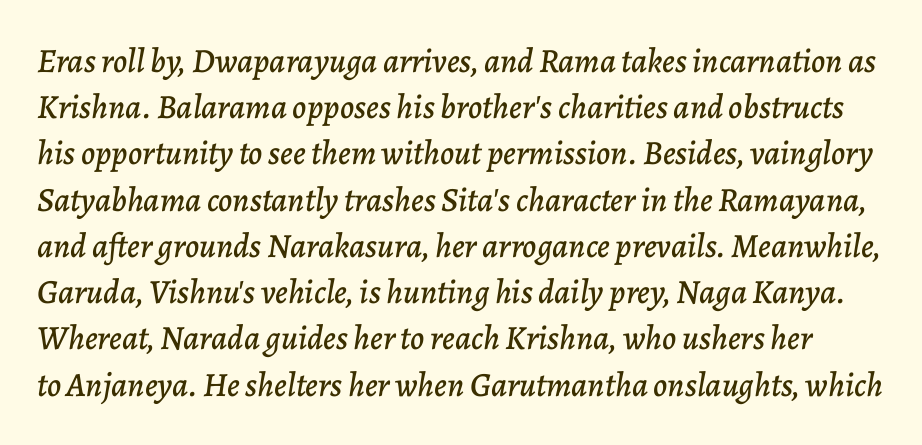
Q: Is the text italic (slanted)? A: Yes, it leans right by about 7 degrees.
Q: Is the text underlined? A: No.
Q: Is the spacing between letters normal or unusually wide? A: Normal.
Q: Is the spacing between lines tight, normal or loose? A: Normal.
Q: Width (condensed, normal, or wide)? A: Normal.
Q: Stroke contrast? A: Low.
Q: x-height? A: Medium.
Q: Monospaced? A: No.
